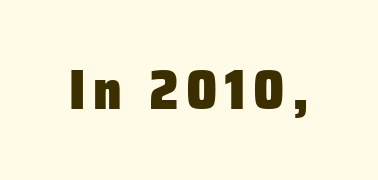
The image shows 55 px heavy sans-serif type, upright; set not underlined; low stroke contrast and a medium x-height.
